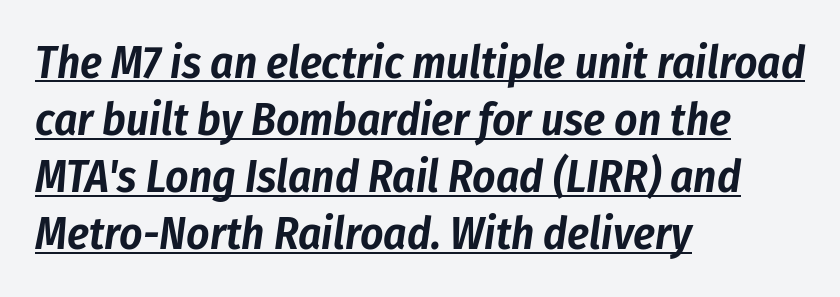
{"italic": "yes", "lean": "right", "slant_degrees": 8, "width": "condensed", "stroke_contrast": "low", "x_height": "medium", "monospaced": "no", "underline": "yes", "align": "left", "line_spacing": "normal", "line_spacing_ratio": 1.27, "letter_spacing": "normal", "letter_spacing_em": 0.0, "glyph_px": 45}
